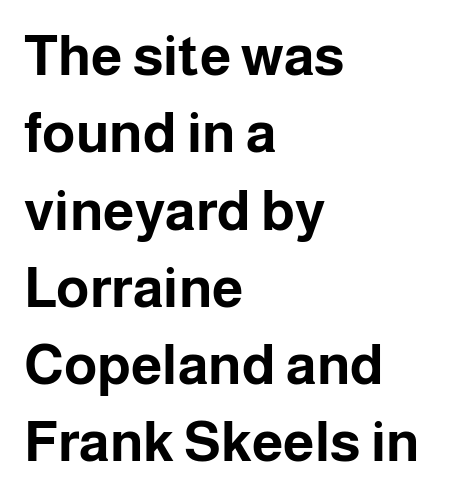
The image shows 56 px bold sans-serif type, upright; set left-aligned, normal line spacing (1.38x), normal letter spacing, not underlined; low stroke contrast and a medium x-height.
